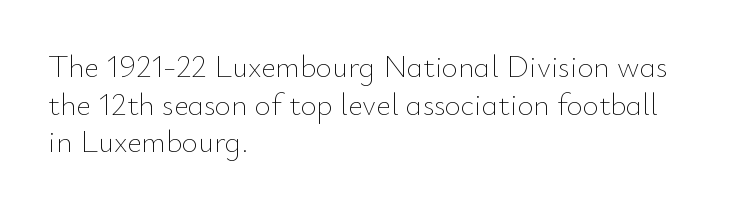
Q: Is the text bold? A: No.
Q: Is the text italic (slanted)? A: No, it is upright.
Q: Is the text underlined? A: No.
Q: How is the paragraph aligned? A: Left-aligned.
Q: Is the spacing between letters normal or unusually wide? A: Normal.
Q: Width (condensed, normal, or wide)? A: Normal.
Q: Stroke contrast? A: Low.
Q: x-height? A: Small.
Q: Monospaced? A: No.
